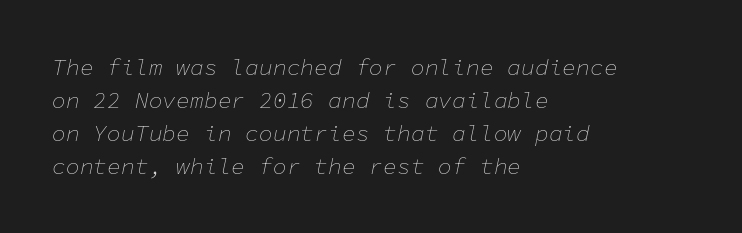
{"italic": "yes", "lean": "right", "slant_degrees": 11, "bold": "no", "underline": "no", "align": "left", "line_spacing": "normal", "line_spacing_ratio": 1.43, "letter_spacing": "normal", "letter_spacing_em": 0.0, "glyph_px": 23}
